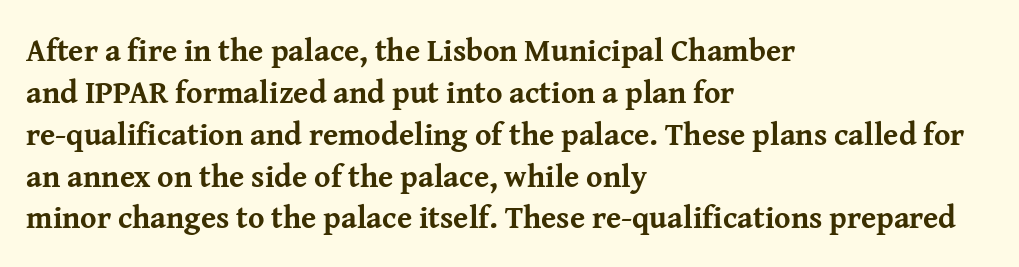
Q: Is the text bold? A: Yes.
Q: Is the text italic (slanted)? A: No, it is upright.
Q: Is the typeface a serif or a sans-serif typeface? A: Serif.
Q: Is the text underlined? A: No.
Q: How is the paragraph aligned? A: Left-aligned.
Q: Is the spacing between letters normal or unusually wide? A: Normal.
Q: Is the spacing between lines tight, normal or loose? A: Normal.
Q: Width (condensed, normal, or wide)? A: Normal.
Q: Stroke contrast? A: Medium.
Q: x-height? A: Medium.
Q: Monospaced? A: No.
